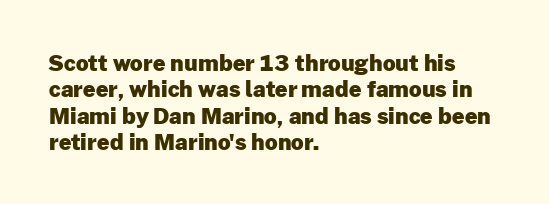
{"italic": "no", "bold": "yes", "underline": "no", "align": "left", "line_spacing_ratio": 1.2, "letter_spacing": "normal", "letter_spacing_em": 0.0, "glyph_px": 22}
